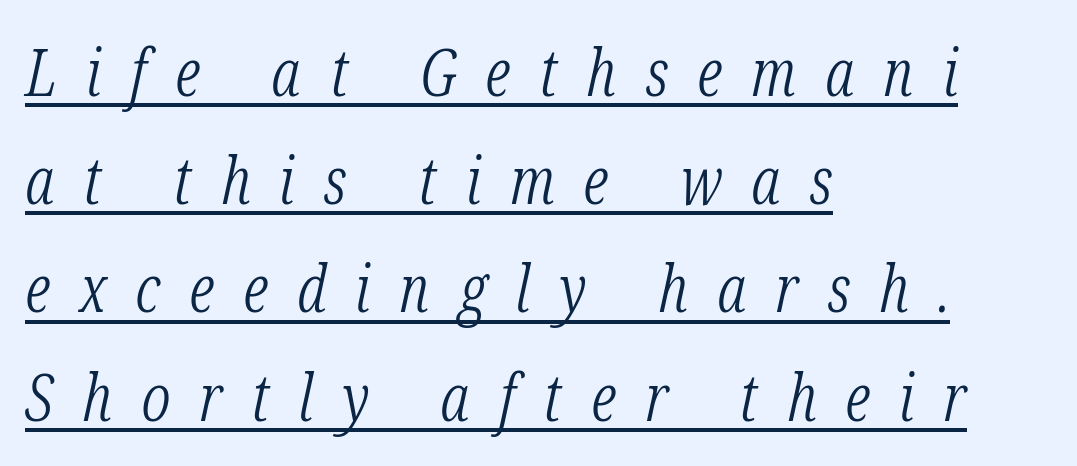
{"serif": "yes", "italic": "yes", "lean": "right", "slant_degrees": 12, "bold": "no", "weight": "light", "width": "condensed", "stroke_contrast": "low", "x_height": "medium", "monospaced": "no", "underline": "yes", "align": "left", "line_spacing": "normal", "line_spacing_ratio": 1.64, "letter_spacing": "wide", "letter_spacing_em": 0.44, "glyph_px": 66}
